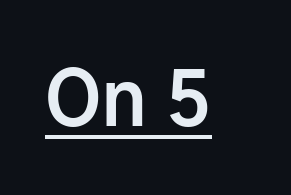
The image shows 76 px bold sans-serif type, upright; set normal letter spacing, underlined; low stroke contrast and a medium x-height.
